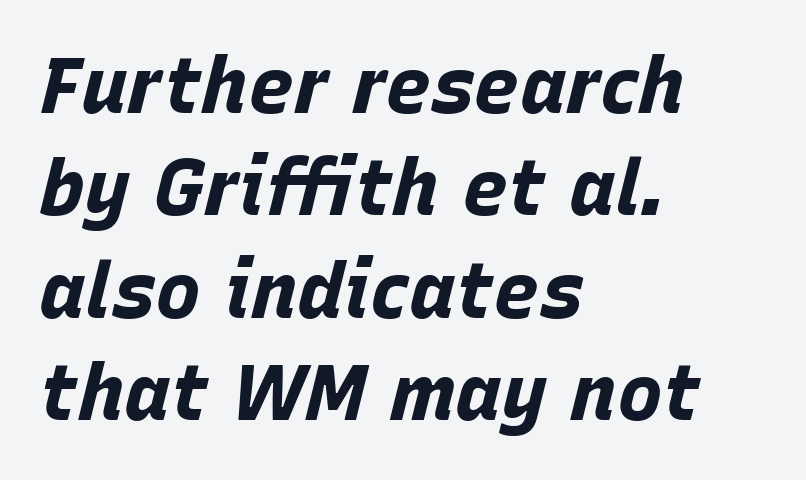
The image shows 77 px bold type, italic (leaning right); set left-aligned, normal line spacing (1.33x), normal letter spacing, not underlined; low stroke contrast and a large x-height.
